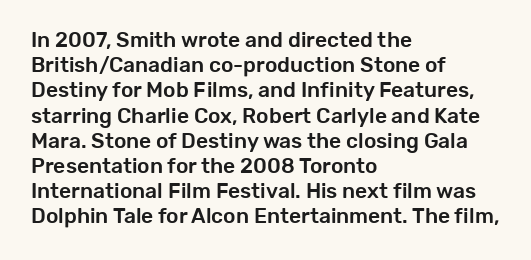
The image shows 21 px text type, upright; set left-aligned, line spacing 1.2x, normal letter spacing, not underlined.
